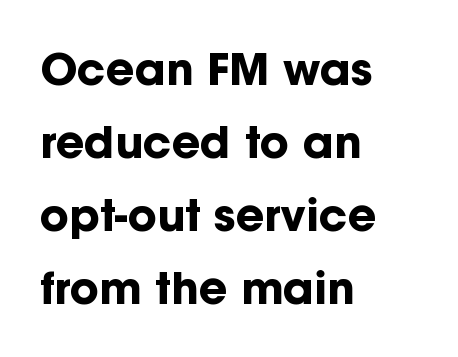
{"serif": "no", "italic": "no", "bold": "yes", "weight": "bold", "width": "normal", "stroke_contrast": "low", "x_height": "medium", "monospaced": "no", "underline": "no", "align": "left", "line_spacing": "normal", "line_spacing_ratio": 1.66, "letter_spacing": "normal", "letter_spacing_em": 0.0, "glyph_px": 44}
